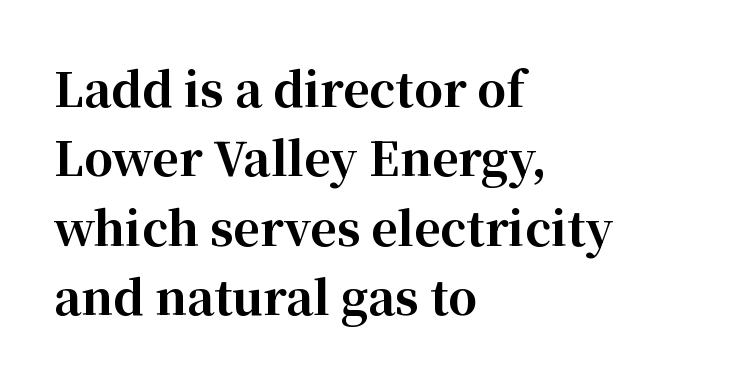
The image shows 46 px bold serif type, upright; set left-aligned, normal line spacing (1.51x), normal letter spacing, not underlined; high stroke contrast and a medium x-height.
